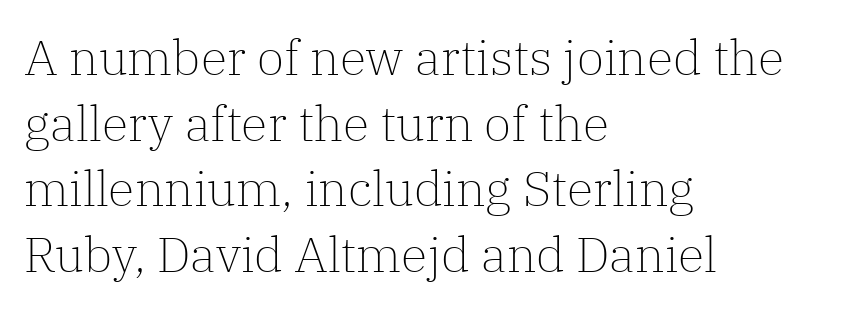
The image shows 49 px light serif type, upright; set left-aligned, normal line spacing (1.34x), normal letter spacing, not underlined; low stroke contrast and a medium x-height.
